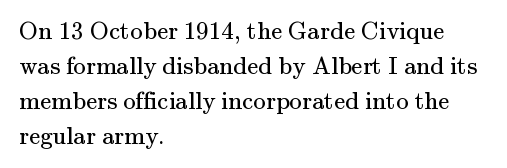
Q: Is the text bold? A: No.
Q: Is the text italic (slanted)? A: No, it is upright.
Q: Is the text underlined? A: No.
Q: How is the paragraph aligned? A: Left-aligned.
Q: Is the spacing between letters normal or unusually wide? A: Normal.
Q: Is the spacing between lines tight, normal or loose? A: Normal.
